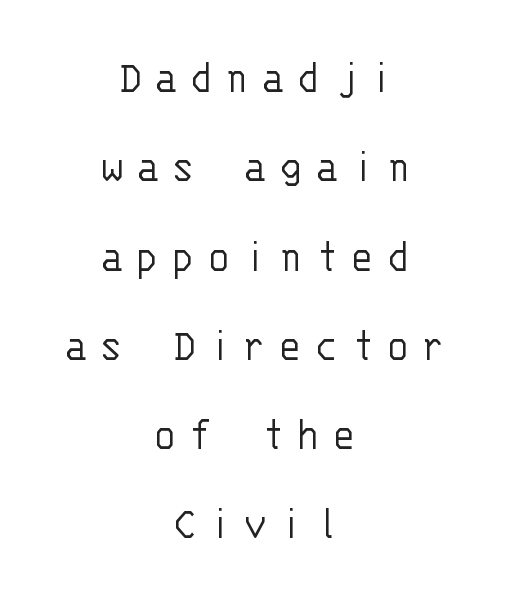
{"serif": "no", "italic": "no", "bold": "no", "weight": "light", "width": "normal", "stroke_contrast": "low", "x_height": "large", "monospaced": "yes", "underline": "no", "align": "center", "line_spacing_ratio": 1.86, "letter_spacing": "wide", "letter_spacing_em": 0.26, "glyph_px": 48}
